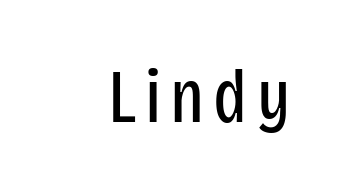
{"serif": "no", "italic": "no", "bold": "no", "weight": "regular", "width": "condensed", "stroke_contrast": "low", "x_height": "large", "monospaced": "no", "underline": "no", "glyph_px": 76}
